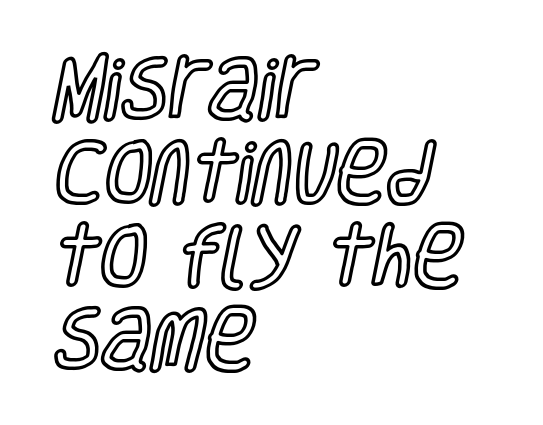
The rag falls on the right side of this text block. Nobody drew a line under any word here. The face used here is proportionally spaced, like ordinary book or web type.
